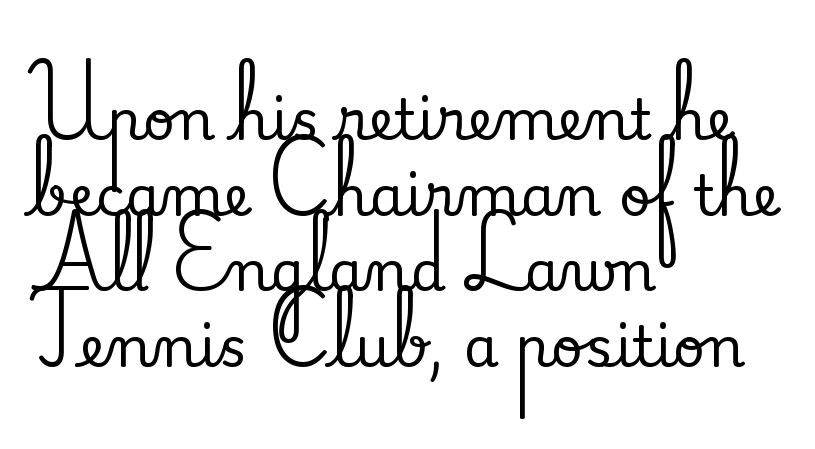
You could not count columns in this text — the font is proportionally spaced. The font family rendered here belongs to the serif group. The designer left line spacing at the default. If you drew a ruler down the left edge, every line would touch it.
